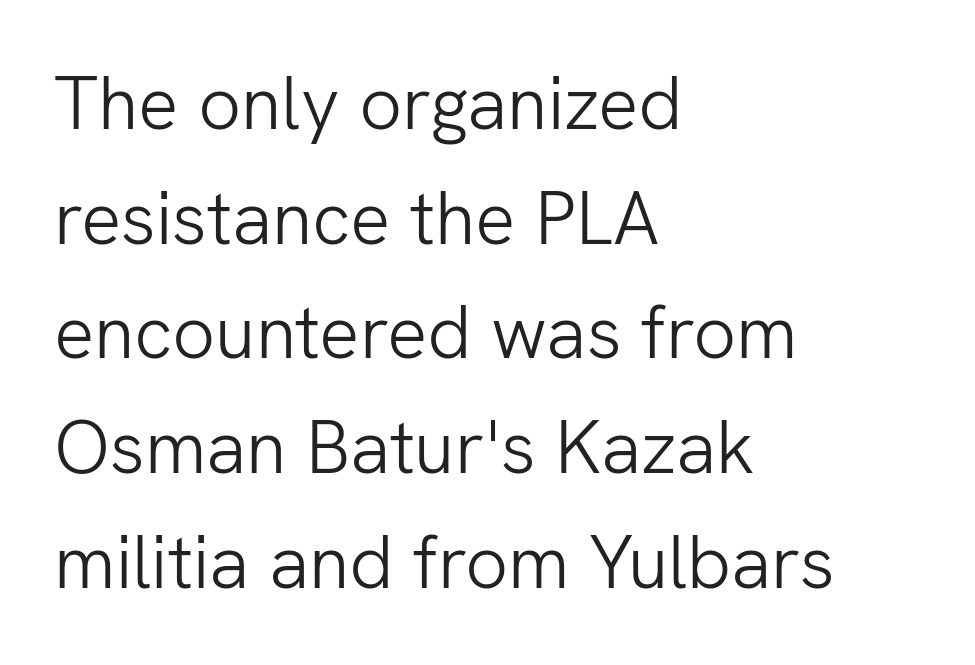
The image shows 75 px light sans-serif type, upright; set left-aligned, normal line spacing (1.53x), normal letter spacing, not underlined; low stroke contrast and a medium x-height.
